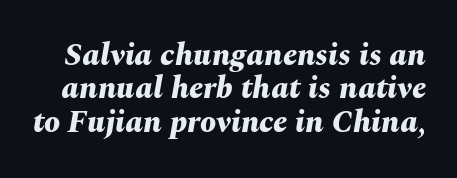
Decoration check: the copy has no underline. The rendering uses a bold face; every stroke is thick and dark. Each letter keeps its own natural width here, so spacing adapts to shape. A typesetter would call this zero additional tracking. The vertical gap from one line to the next is small.
